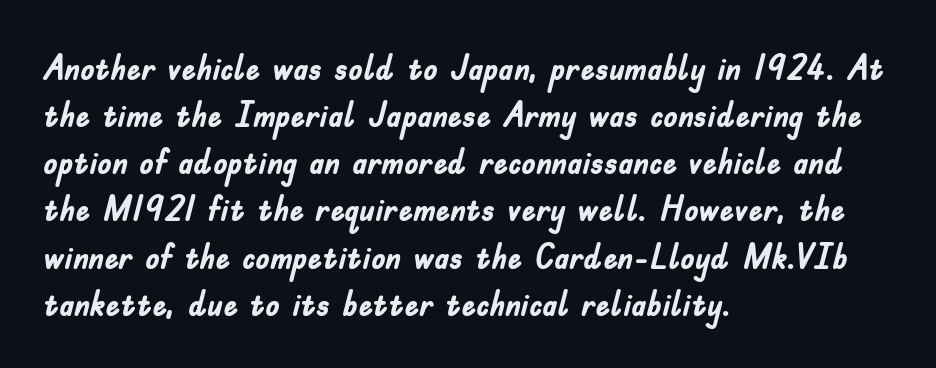
Each glyph is drawn with heavy, bold strokes. The passage is arranged the way most books set body copy — flush left. No feet cap the strokes, marking this as sans-serif type. This sample has the flowing, uneven cadence of proportional lettering.
